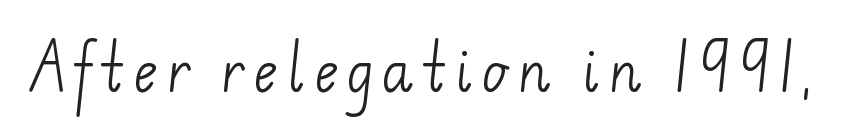
Q: Is the text bold? A: No.
Q: Is the typeface a serif or a sans-serif typeface? A: Sans-serif.
Q: Is the text underlined? A: No.
Q: Width (condensed, normal, or wide)? A: Normal.
Q: Stroke contrast? A: Low.
Q: x-height? A: Small.
Q: Monospaced? A: No.
